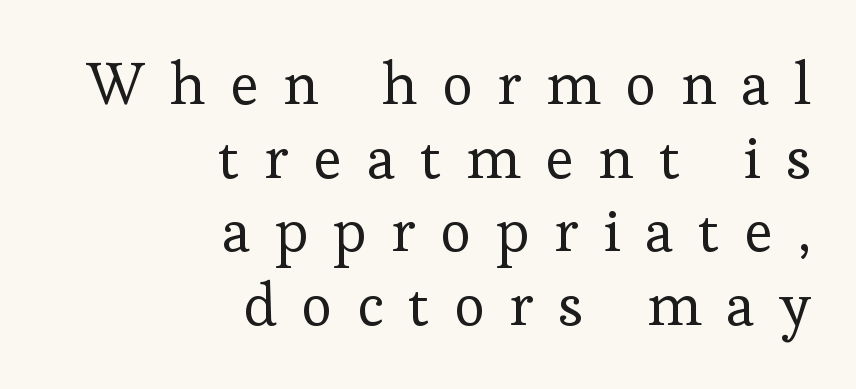
{"serif": "yes", "italic": "no", "bold": "no", "weight": "regular", "width": "normal", "stroke_contrast": "low", "x_height": "medium", "monospaced": "no", "underline": "no", "align": "right", "line_spacing": "normal", "line_spacing_ratio": 1.25, "letter_spacing": "wide", "letter_spacing_em": 0.42, "glyph_px": 59}
